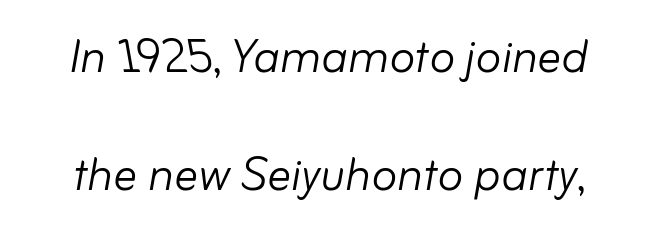
{"italic": "yes", "lean": "right", "slant_degrees": 10, "bold": "no", "weight": "light", "width": "normal", "stroke_contrast": "low", "x_height": "small", "monospaced": "no", "underline": "no", "align": "center", "line_spacing": "loose", "line_spacing_ratio": 2.0, "letter_spacing": "normal", "letter_spacing_em": 0.0, "glyph_px": 59}
